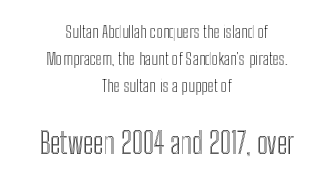
{"italic": "no", "width": "condensed", "x_height": "medium", "monospaced": "no", "underline": "no", "align": "center", "line_spacing": "normal", "line_spacing_ratio": 1.58, "letter_spacing": "normal", "letter_spacing_em": 0.0, "larger_block": "second", "size_ratio": 1.71, "glyph_px": 29}
